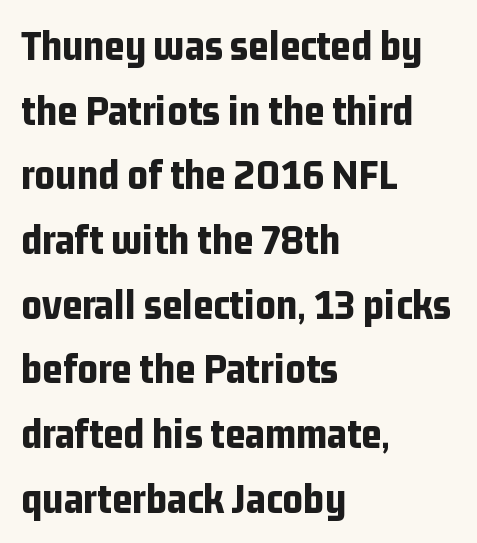
{"serif": "no", "italic": "no", "bold": "yes", "weight": "bold", "width": "condensed", "stroke_contrast": "low", "x_height": "medium", "monospaced": "no", "underline": "no", "align": "left", "line_spacing": "normal", "line_spacing_ratio": 1.47, "letter_spacing": "normal", "letter_spacing_em": 0.0, "glyph_px": 44}
